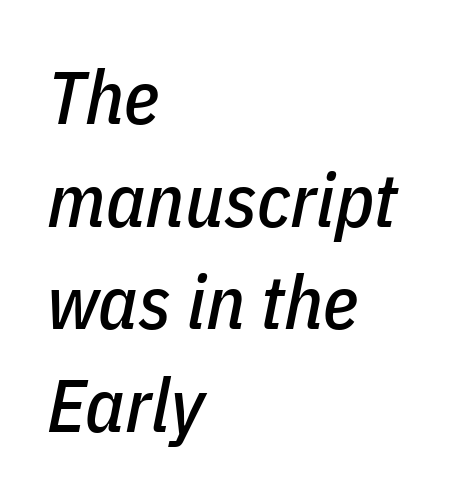
The image shows 75 px condensed type, italic (leaning right); set left-aligned, normal line spacing (1.37x), normal letter spacing, not underlined; low stroke contrast and a medium x-height.
